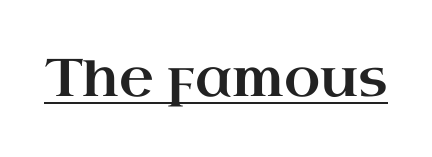
The face used here is proportionally spaced, like ordinary book or web type. In designer terms, the underline attribute is active on this setting. The lettering stays uniformly vertical, giving the passage a roman look. The face used here is seriffed, in the tradition of book romans. The type is set solid horizontally, with unmodified tracking.
